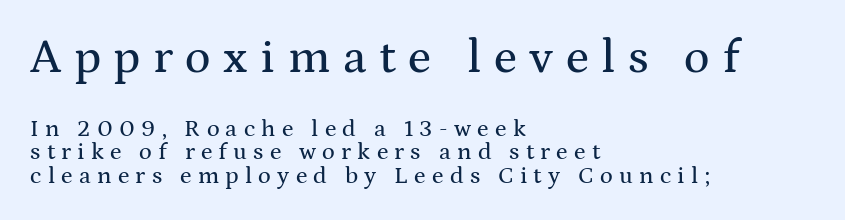
Q: Is the text italic (slanted)? A: No, it is upright.
Q: Is the typeface a serif or a sans-serif typeface? A: Serif.
Q: Is the text underlined? A: No.
Q: How is the paragraph aligned? A: Left-aligned.
Q: Is the spacing between letters normal or unusually wide? A: Unusually wide.
Q: Is the spacing between lines tight, normal or loose? A: Tight.
Q: Which block of text is set in a larger size, the first (top) or the second (bottom)? A: The first (top) one.
Q: Width (condensed, normal, or wide)? A: Wide.
Q: Stroke contrast? A: Medium.
Q: x-height? A: Medium.
Q: Monospaced? A: No.
